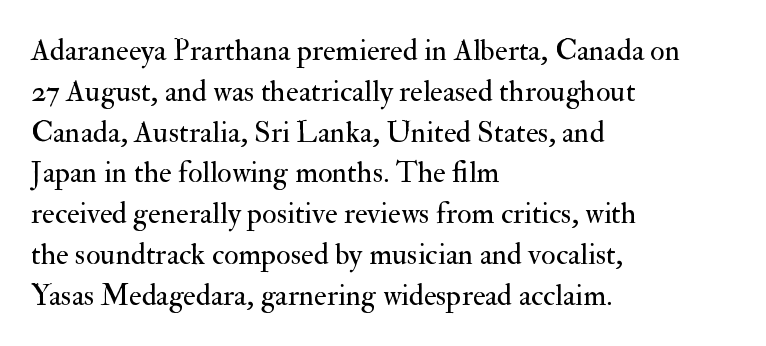
Descender tails drop into unmarked territory. The letters advance in unequal steps, a hallmark of proportional type. Is the block centered? No — it sits flush against the left margin. A typesetter would call this leading conventional body-copy spacing. The font sits on the lighter half of the weight spectrum, regular included.
